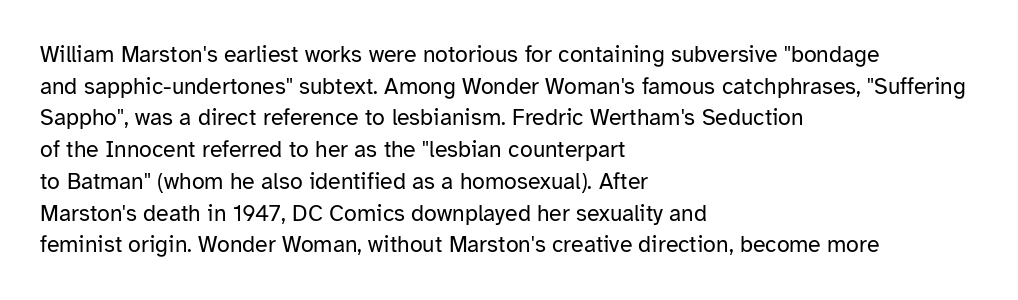
A roman cut, with each character standing at attention. Line spacing here is normal. The text block is weighted toward the left margin, trailing off unevenly rightward. Lines of text with bare space underneath. Nothing unusual about the tracking: characters are spaced as the font intends. A quiet, ordinary-to-light weight characterises the typeface.
